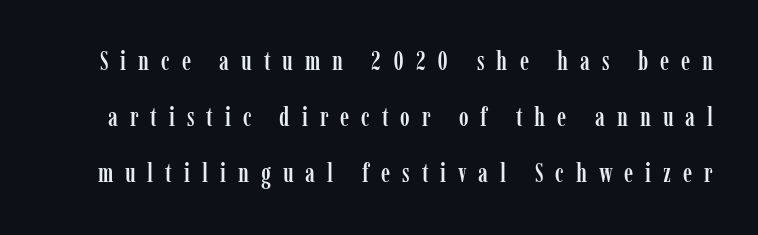
The image shows 26 px text type, upright; set loose line spacing (2.16x), unusually wide letter spacing (+0.46 em), not underlined.
